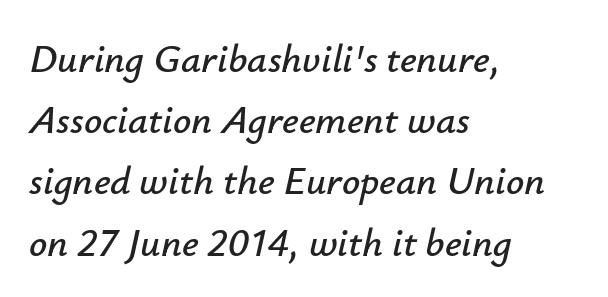
{"italic": "yes", "lean": "right", "slant_degrees": 12, "width": "normal", "stroke_contrast": "low", "x_height": "small", "monospaced": "no", "underline": "no", "align": "left", "line_spacing": "normal", "line_spacing_ratio": 1.53, "letter_spacing": "normal", "letter_spacing_em": 0.0, "glyph_px": 40}
